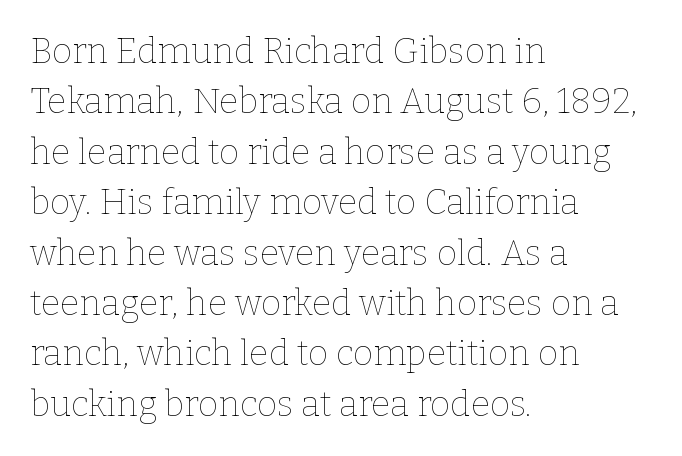
The image shows 35 px thin type, upright; set left-aligned, normal line spacing (1.44x), normal letter spacing, not underlined; low stroke contrast and a medium x-height.
